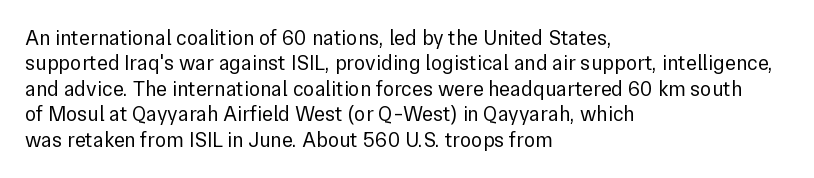
A bare baseline throughout the passage. Line beginnings align vertically; line endings do not. This sample uses plain, unmodified letter spacing. Posture: straight, roman, zero tilt. Is this a heavy cut? Hardly; it is regular or lighter.
